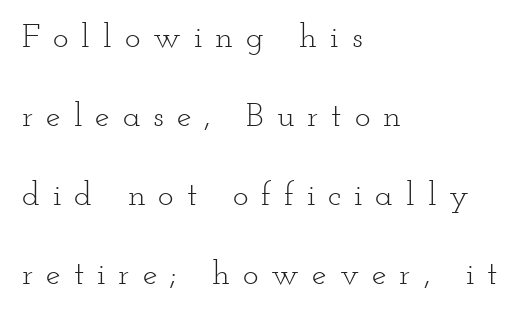
The image shows 33 px light, wide serif type, upright; set left-aligned, loose line spacing (2.39x), unusually wide letter spacing (+0.39 em), not underlined; low stroke contrast and a small x-height.
